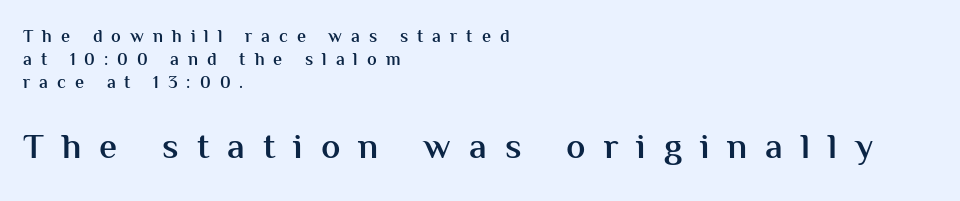
{"serif": "no", "italic": "no", "bold": "semi", "weight": "semibold", "width": "normal", "stroke_contrast": "medium", "x_height": "medium", "monospaced": "no", "underline": "no", "align": "left", "line_spacing": "normal", "line_spacing_ratio": 1.28, "letter_spacing": "wide", "letter_spacing_em": 0.5, "larger_block": "second", "size_ratio": 2.0, "glyph_px": 36}
